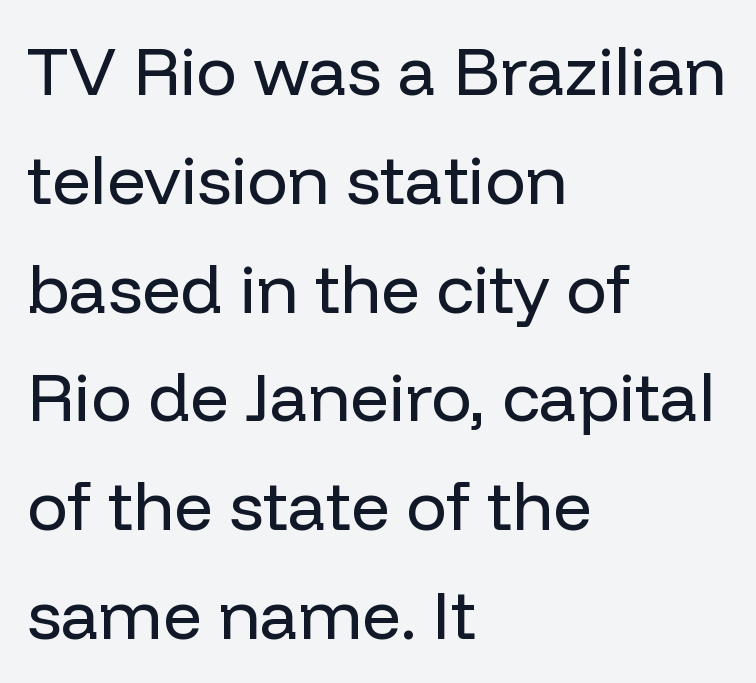
The passage shown has conventional tracking throughout. The font is comparable to plain body text, perhaps lighter. The specimen omits any rule beneath the text block's lines. Tall strokes in this sample are plumb rather than angled.
